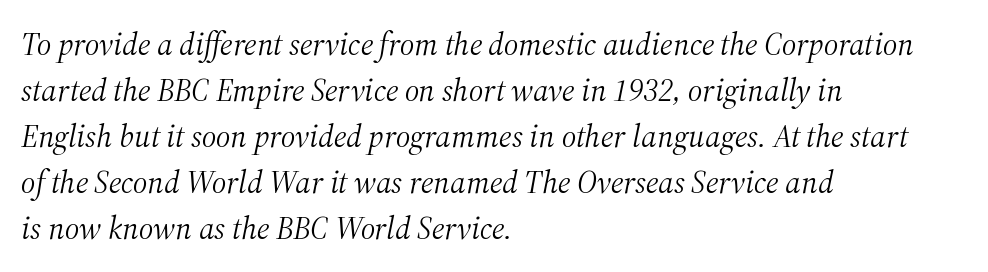
The image shows 32 px light serif type, italic (leaning right); set left-aligned, normal line spacing (1.44x), normal letter spacing, not underlined; medium stroke contrast and a medium x-height.
